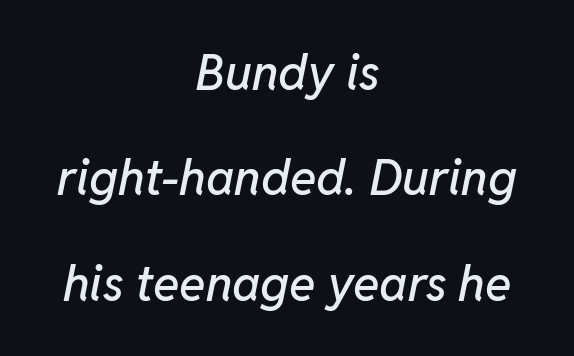
The image shows 49 px text type, italic (leaning right); set centered, loose line spacing (2.15x), normal letter spacing, not underlined; low stroke contrast and a medium x-height.
